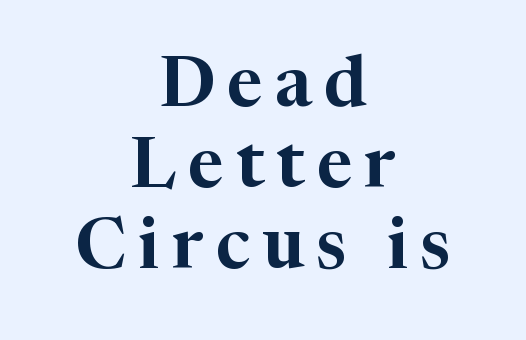
The image shows 71 px serif type, upright; set centered, tight line spacing (1.14x), not underlined; high stroke contrast and a medium x-height.
